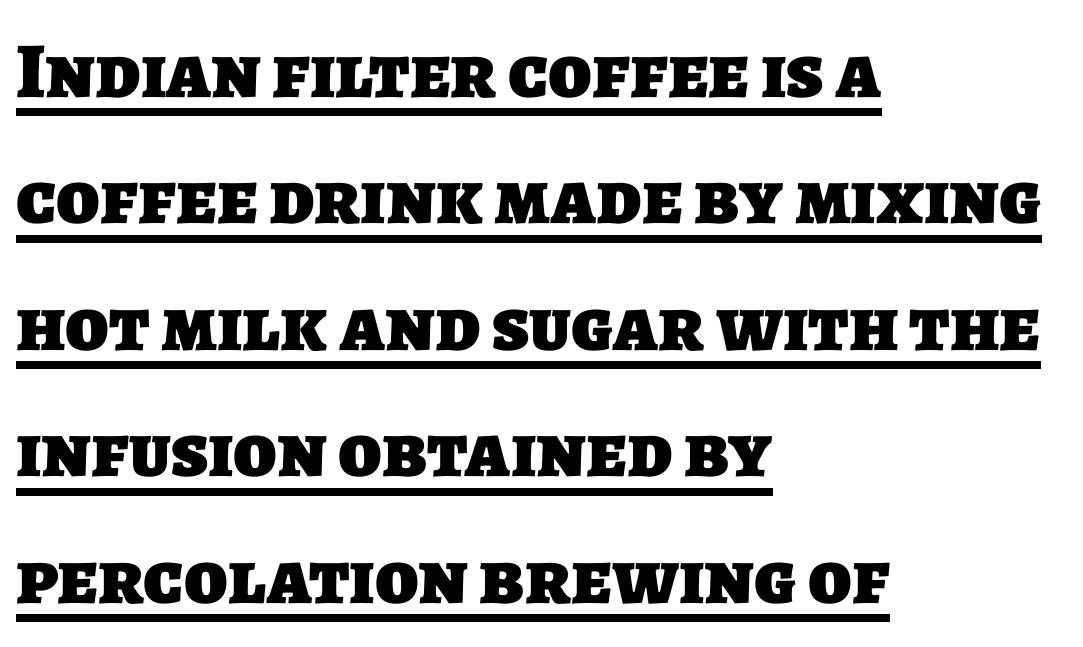
Q: Is the text bold? A: Yes.
Q: Is the typeface a serif or a sans-serif typeface? A: Sans-serif.
Q: Is the text underlined? A: Yes.
Q: How is the paragraph aligned? A: Left-aligned.
Q: Is the spacing between letters normal or unusually wide? A: Normal.
Q: Is the spacing between lines tight, normal or loose? A: Normal.
Q: Width (condensed, normal, or wide)? A: Normal.
Q: Stroke contrast? A: Low.
Q: x-height? A: Large.
Q: Monospaced? A: No.
